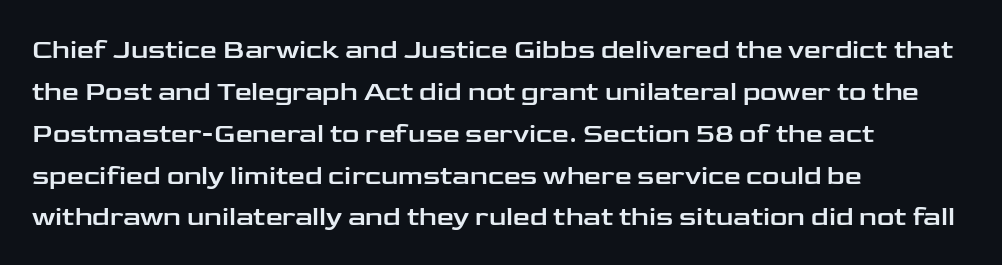
Q: Is the text italic (slanted)? A: No, it is upright.
Q: Is the text underlined? A: No.
Q: How is the paragraph aligned? A: Left-aligned.
Q: Is the spacing between letters normal or unusually wide? A: Normal.
Q: Is the spacing between lines tight, normal or loose? A: Normal.
